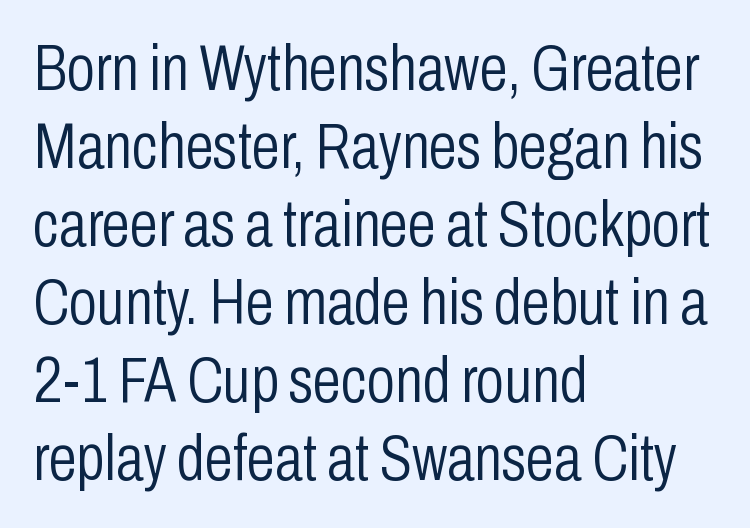
Q: Is the text bold? A: No.
Q: Is the text italic (slanted)? A: No, it is upright.
Q: Is the typeface a serif or a sans-serif typeface? A: Sans-serif.
Q: Is the text underlined? A: No.
Q: How is the paragraph aligned? A: Left-aligned.
Q: Is the spacing between letters normal or unusually wide? A: Normal.
Q: Width (condensed, normal, or wide)? A: Condensed.
Q: Stroke contrast? A: Low.
Q: x-height? A: Medium.
Q: Monospaced? A: No.
